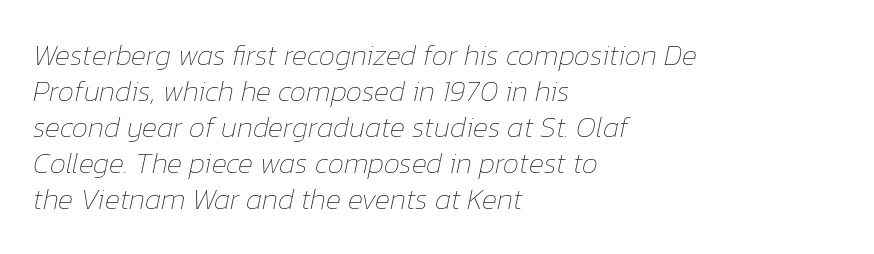
The typeface has the unassuming heft of standard copy or less. Slant detected: the letters are inclined. Characters follow at the spacing the type designer built in. You could not count columns in this text — the font is proportionally spaced.
